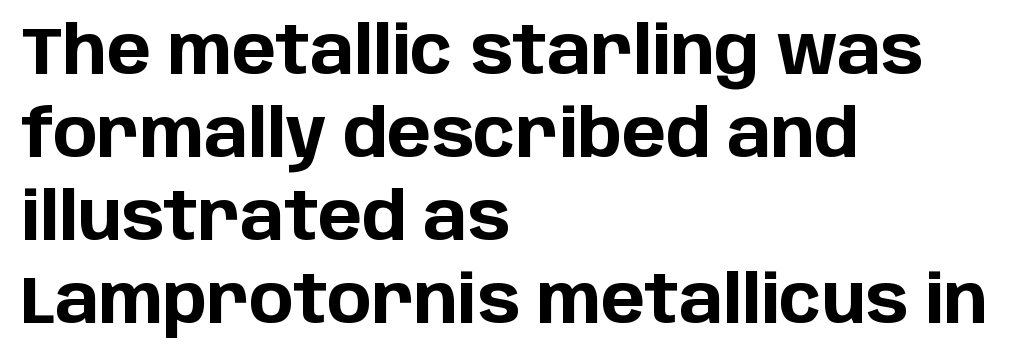
The image shows 66 px bold sans-serif type, upright; set left-aligned, normal line spacing (1.26x), normal letter spacing, not underlined; low stroke contrast and a large x-height.
